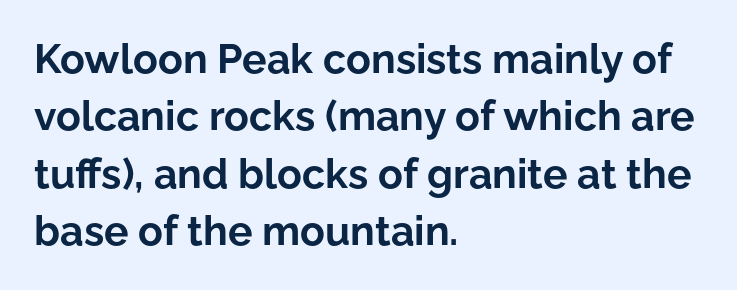
The image shows 41 px bold sans-serif type, upright; set left-aligned, normal line spacing (1.4x), normal letter spacing, not underlined; low stroke contrast and a medium x-height.
